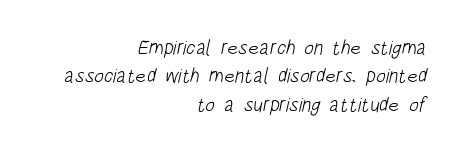
Q: Is the text bold? A: No.
Q: Is the text underlined? A: No.
Q: How is the paragraph aligned? A: Right-aligned.
Q: Is the spacing between letters normal or unusually wide? A: Normal.
Q: Is the spacing between lines tight, normal or loose? A: Normal.
